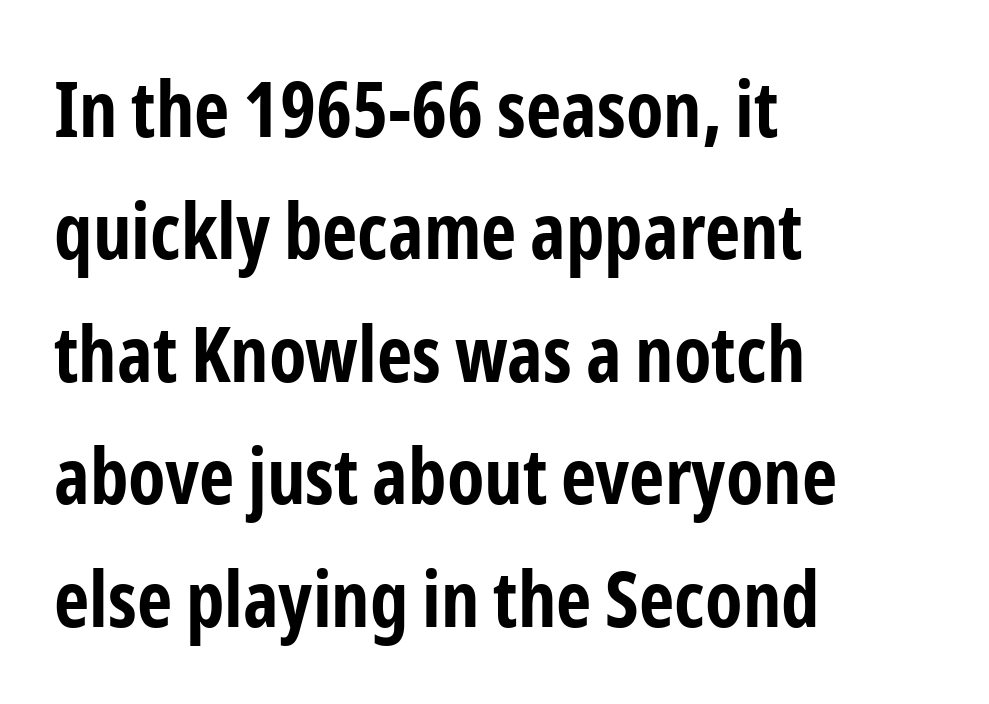
The image shows 77 px bold, condensed sans-serif type, upright; set left-aligned, normal line spacing (1.59x), normal letter spacing, not underlined; low stroke contrast and a medium x-height.
